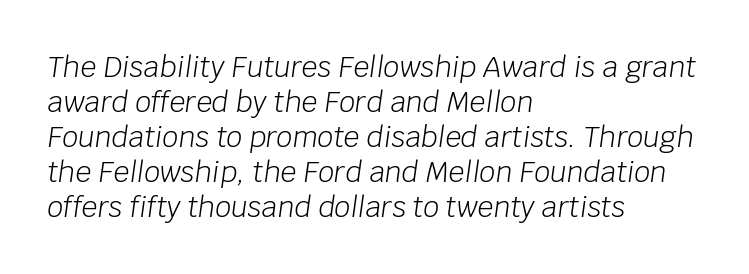
{"italic": "yes", "lean": "right", "slant_degrees": 8, "bold": "no", "weight": "light", "width": "normal", "stroke_contrast": "low", "x_height": "large", "monospaced": "no", "underline": "no", "align": "left", "line_spacing": "normal", "line_spacing_ratio": 1.25, "letter_spacing": "normal", "letter_spacing_em": 0.0, "glyph_px": 28}
